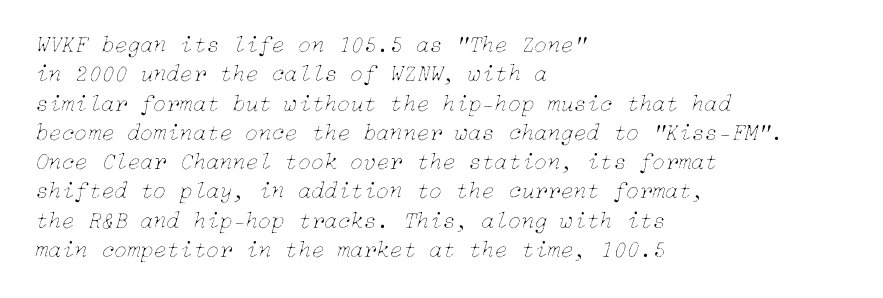
Q: Is the text bold? A: No.
Q: Is the text italic (slanted)? A: Yes, it leans right by about 15 degrees.
Q: Is the text underlined? A: No.
Q: How is the paragraph aligned? A: Left-aligned.
Q: Is the spacing between letters normal or unusually wide? A: Normal.
